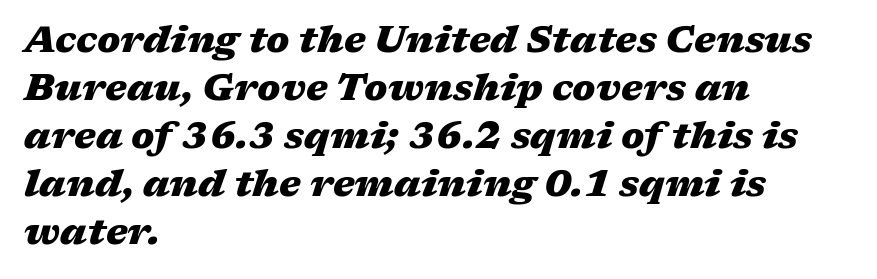
The image shows 37 px heavy, wide type, italic (leaning right); set left-aligned, normal line spacing (1.3x), normal letter spacing, not underlined; medium stroke contrast and a medium x-height.
